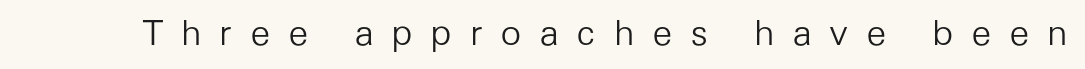
Each letter's strokes conclude bluntly, with no projecting serifs. Is this a fixed-width face? No — the glyphs have proportional, varying widths. Descenders hang freely into open space. The rendering inserts visible extra space after every character. Is the type heavy? It reads as light-to-regular instead. No italicization has been applied; the sample stays upright.
